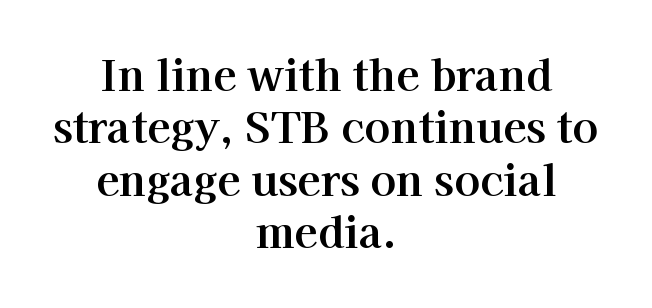
The image shows 43 px serif type, upright; set centered, line spacing 1.22x, normal letter spacing, not underlined; high stroke contrast and a medium x-height.
